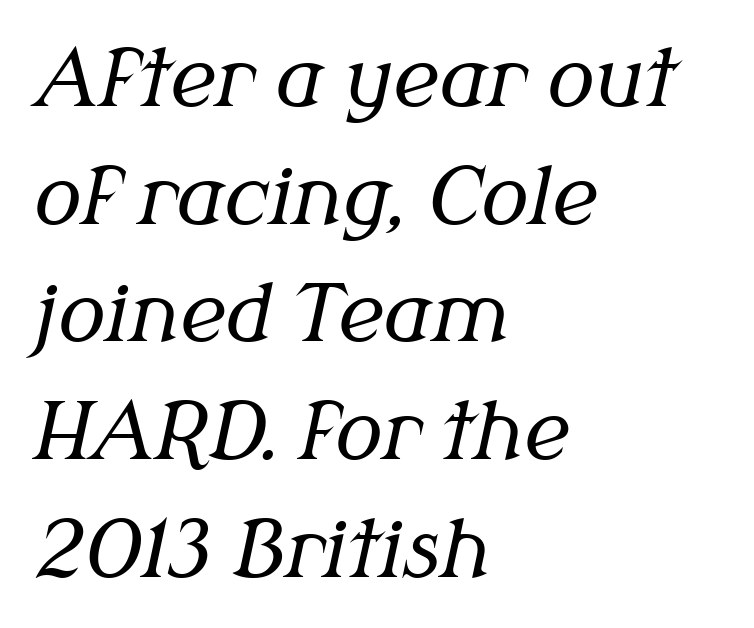
{"serif": "yes", "italic": "yes", "lean": "right", "slant_degrees": 12, "bold": "no", "weight": "regular", "width": "normal", "stroke_contrast": "medium", "x_height": "medium", "monospaced": "no", "underline": "no", "align": "left", "line_spacing": "normal", "line_spacing_ratio": 1.49, "letter_spacing": "normal", "letter_spacing_em": 0.0, "glyph_px": 79}
